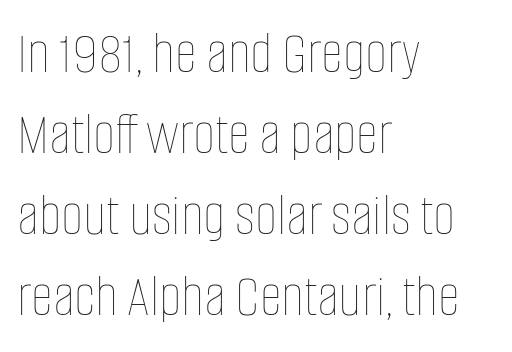
The image shows 61 px thin, condensed type, upright; set left-aligned, normal line spacing (1.33x), normal letter spacing, not underlined; low stroke contrast and a large x-height.
